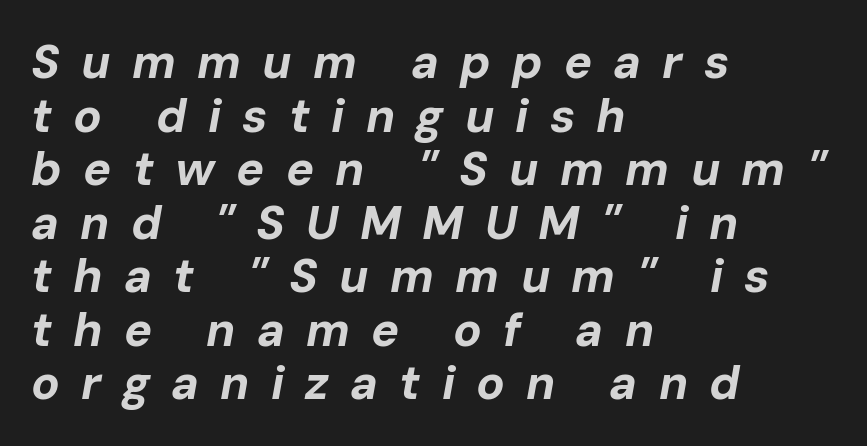
Just letters on the line, the space beneath them empty. Students, this is bold: see how much ink each stroke carries. Casual observation: everything's shoved over to the left. Italic? Definitely — the glyphs are oblique.
